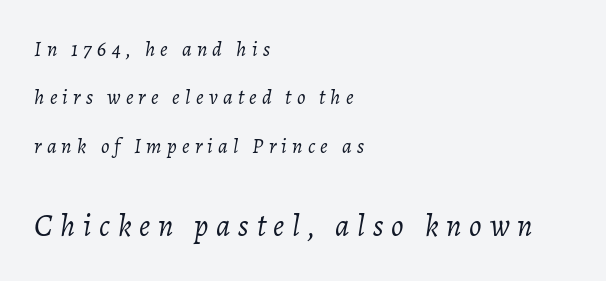
{"italic": "yes", "lean": "right", "slant_degrees": 7, "bold": "no", "weight": "light", "width": "normal", "stroke_contrast": "low", "x_height": "medium", "monospaced": "no", "underline": "no", "align": "left", "line_spacing": "loose", "line_spacing_ratio": 2.3, "letter_spacing": "wide", "letter_spacing_em": 0.25, "larger_block": "second", "size_ratio": 1.48, "glyph_px": 31}
